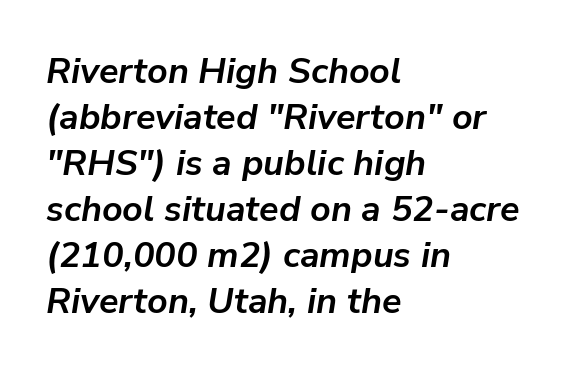
Every row of glyphs begins at an identical x-position on the left. Caption: standard tracking, unaltered. One glance says typical: line gaps are just what's usual. You could not count columns in this text — the font is proportionally spaced. Underline: absent. Compared with ordinary roman type, these characters are visibly tilted.
